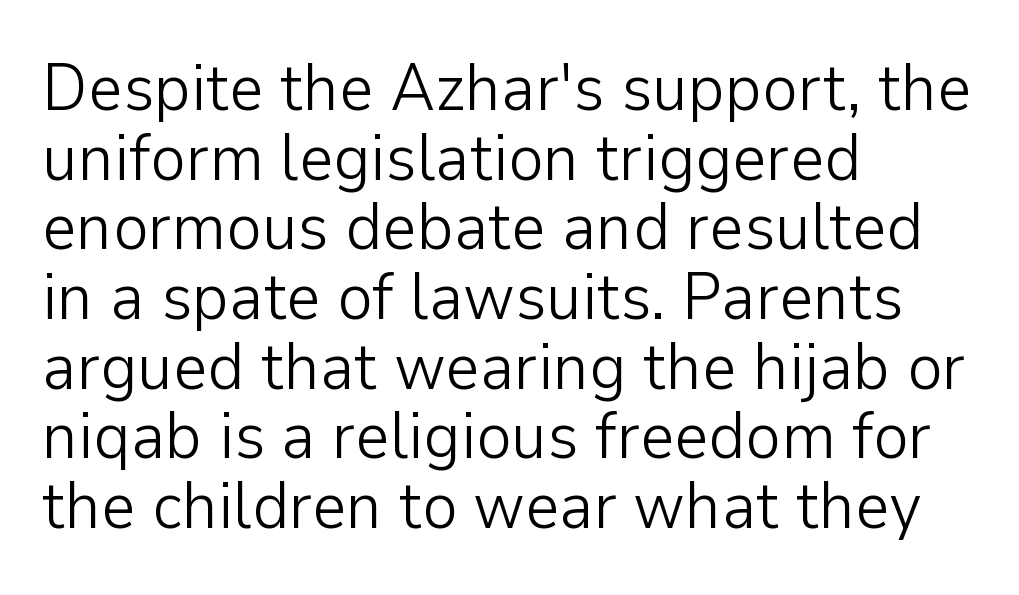
The image shows 67 px light sans-serif type, upright; set left-aligned, tight line spacing (1.04x), normal letter spacing, not underlined; low stroke contrast and a medium x-height.
